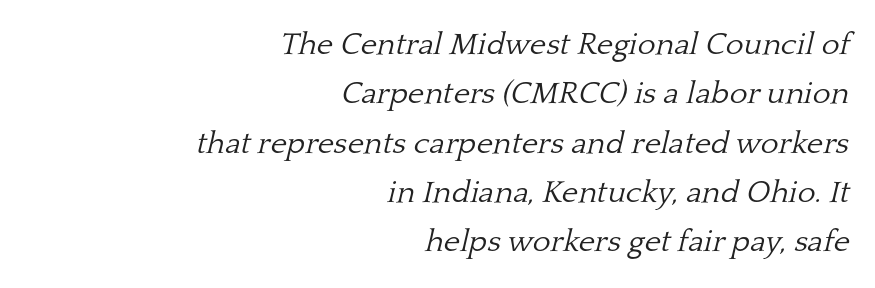
{"serif": "yes", "italic": "yes", "lean": "right", "slant_degrees": 13, "bold": "no", "weight": "light", "width": "normal", "stroke_contrast": "low", "x_height": "medium", "monospaced": "no", "underline": "no", "align": "right", "line_spacing": "normal", "line_spacing_ratio": 1.59, "letter_spacing": "normal", "letter_spacing_em": 0.0, "glyph_px": 31}
